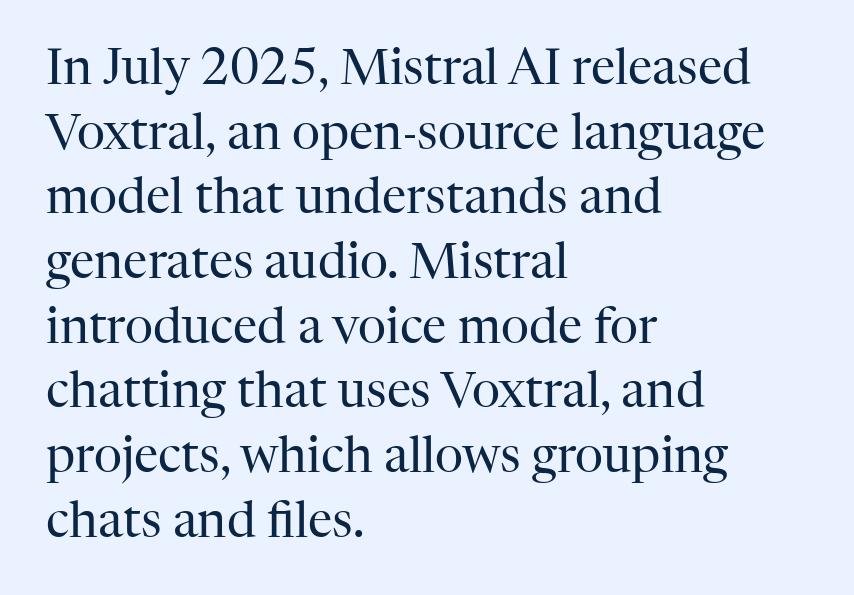
The gap between lines stays unmarked. Designer's note — italics off, roman on. A typesetter would call this leading conventional body-copy spacing. The rendering keeps characters at their native spacing.
